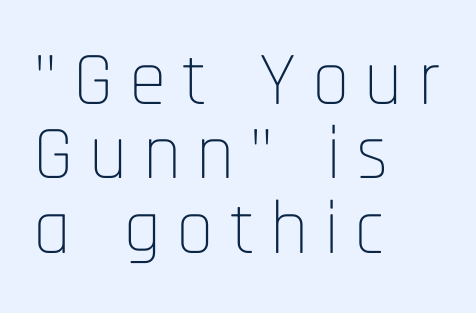
Q: Is the text bold? A: No.
Q: Is the text italic (slanted)? A: No, it is upright.
Q: Is the typeface a serif or a sans-serif typeface? A: Sans-serif.
Q: Is the text underlined? A: No.
Q: How is the paragraph aligned? A: Left-aligned.
Q: Is the spacing between letters normal or unusually wide? A: Unusually wide.
Q: Is the spacing between lines tight, normal or loose? A: Tight.
Q: Width (condensed, normal, or wide)? A: Condensed.
Q: Stroke contrast? A: Low.
Q: x-height? A: Large.
Q: Monospaced? A: No.
